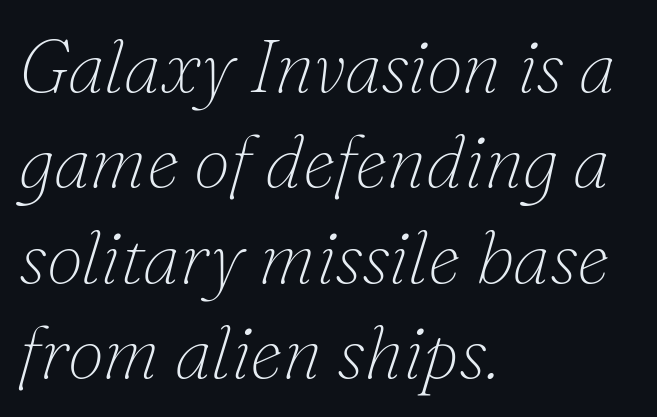
{"serif": "yes", "italic": "yes", "lean": "right", "slant_degrees": 16, "bold": "no", "weight": "thin", "width": "normal", "stroke_contrast": "low", "x_height": "small", "monospaced": "no", "underline": "no", "align": "left", "line_spacing": "normal", "line_spacing_ratio": 1.29, "letter_spacing": "normal", "letter_spacing_em": 0.0, "glyph_px": 74}
